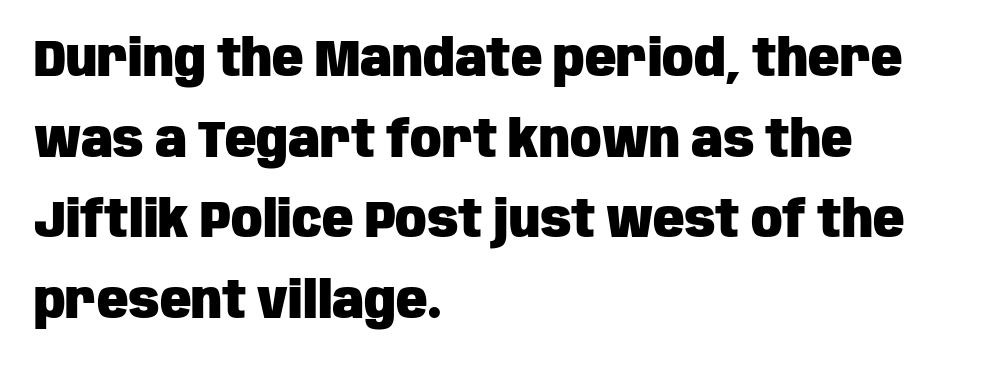
The image shows 52 px heavy, condensed sans-serif type, upright; set left-aligned, normal line spacing (1.55x), normal letter spacing, not underlined; low stroke contrast and a large x-height.
